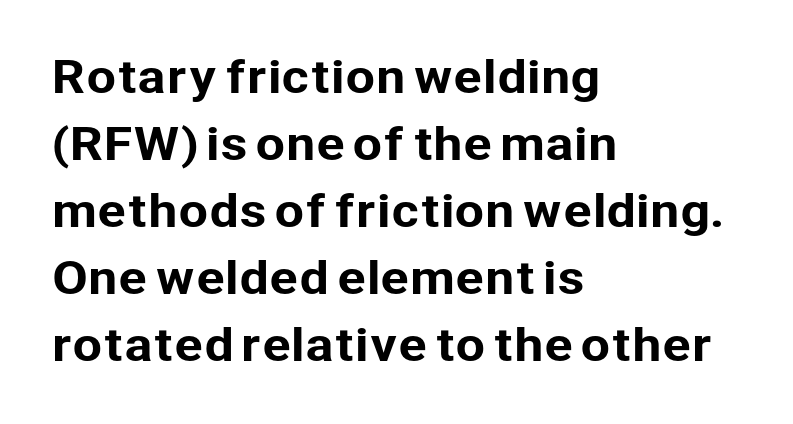
The image shows 43 px sans-serif type, upright; set left-aligned, normal line spacing (1.56x), normal letter spacing, not underlined; low stroke contrast and a medium x-height.
